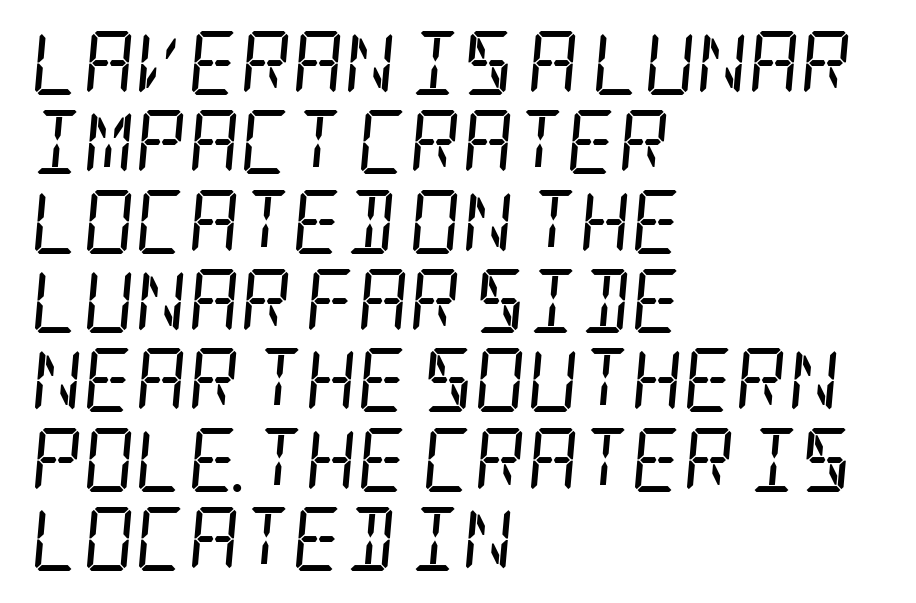
The image shows 64 px regular-weight, condensed serif type, italic (leaning right); set left-aligned, line spacing 1.24x, normal letter spacing, not underlined; low stroke contrast and a large x-height.
